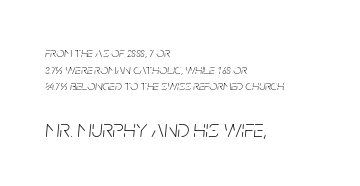
Q: Is the text bold? A: No.
Q: Is the text italic (slanted)? A: Yes, it leans right by about 5 degrees.
Q: Is the text underlined? A: No.
Q: How is the paragraph aligned? A: Left-aligned.
Q: Is the spacing between letters normal or unusually wide? A: Normal.
Q: Which block of text is set in a larger size, the first (top) or the second (bottom)? A: The second (bottom) one.
